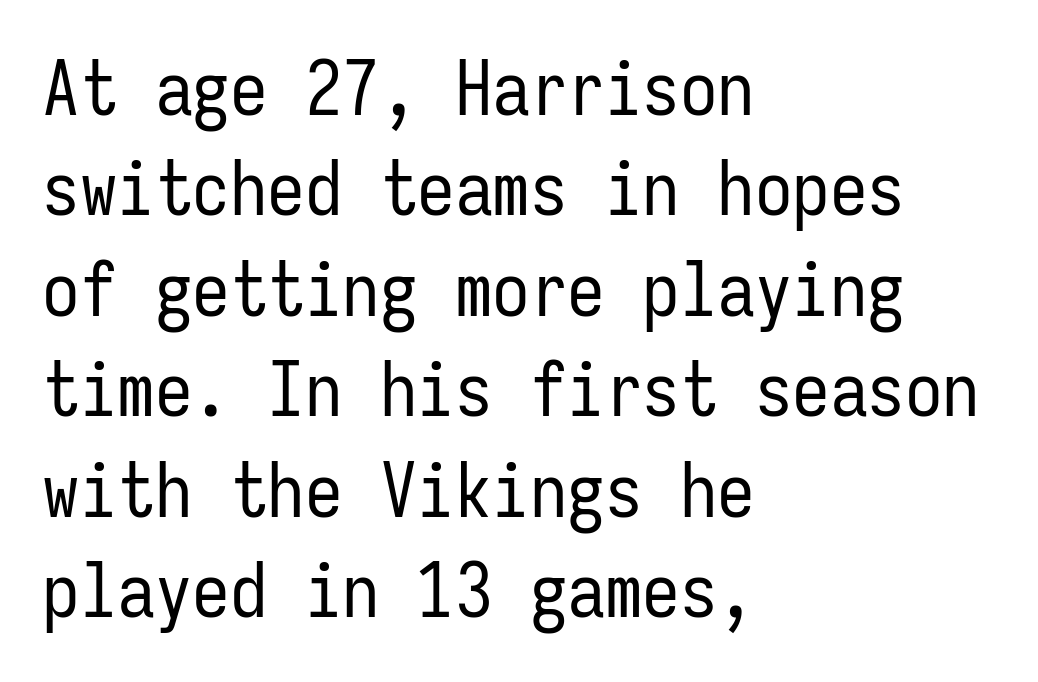
{"serif": "no", "italic": "no", "bold": "no", "weight": "regular", "width": "condensed", "stroke_contrast": "low", "x_height": "medium", "monospaced": "yes", "underline": "no", "align": "left", "line_spacing": "normal", "line_spacing_ratio": 1.34, "letter_spacing": "normal", "letter_spacing_em": 0.0, "glyph_px": 75}
